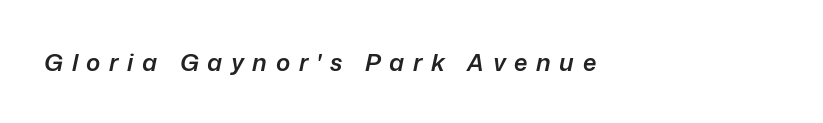
Semibold letterforms, between regular and bold. Underlining? Definitely not there. When letters slant like this, we call the style italic. Glyph-to-glyph distance is far greater than everyday printed text.
